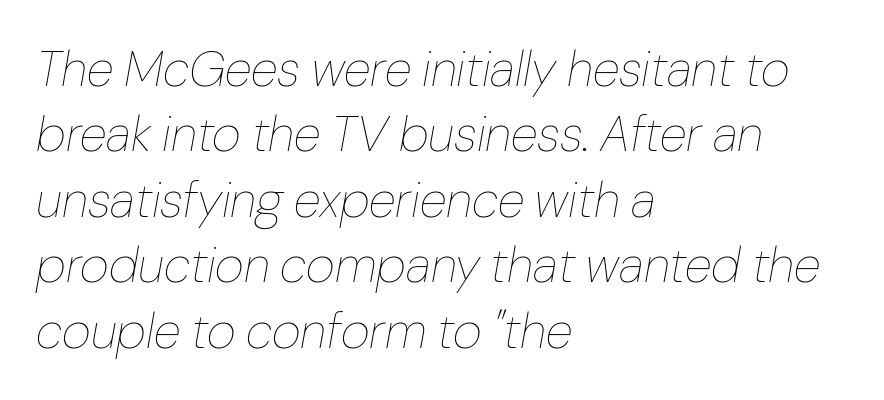
The image shows 50 px thin type, italic (leaning right); set left-aligned, normal line spacing (1.31x), normal letter spacing, not underlined; low stroke contrast and a medium x-height.
